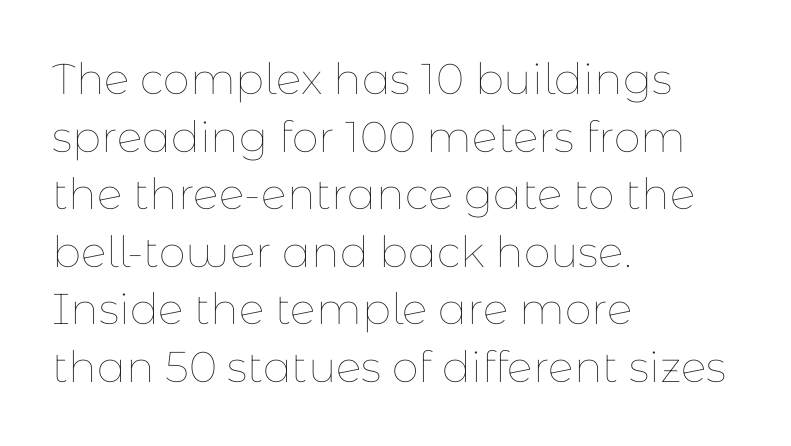
{"italic": "no", "bold": "no", "weight": "thin", "width": "normal", "stroke_contrast": "low", "x_height": "medium", "monospaced": "no", "underline": "no", "align": "left", "line_spacing": "normal", "line_spacing_ratio": 1.34, "letter_spacing": "normal", "letter_spacing_em": 0.0, "glyph_px": 43}
